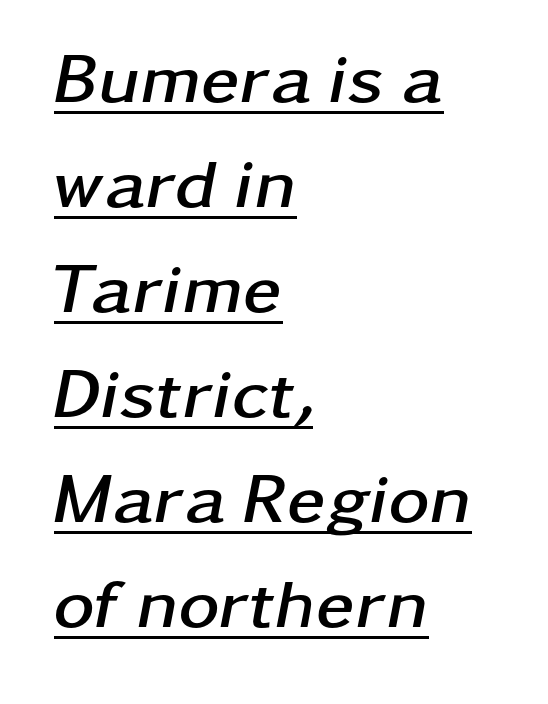
The image shows 70 px semibold, wide type, italic (leaning right); set left-aligned, normal line spacing (1.5x), normal letter spacing, underlined; low stroke contrast and a medium x-height.
